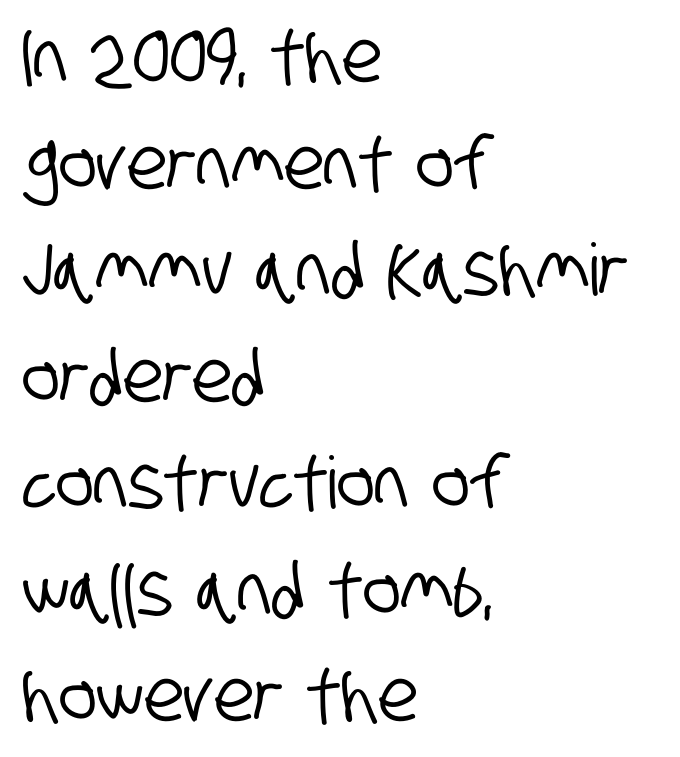
The image shows 72 px condensed sans-serif type; set left-aligned, normal line spacing (1.48x), normal letter spacing, not underlined; low stroke contrast and a large x-height.
